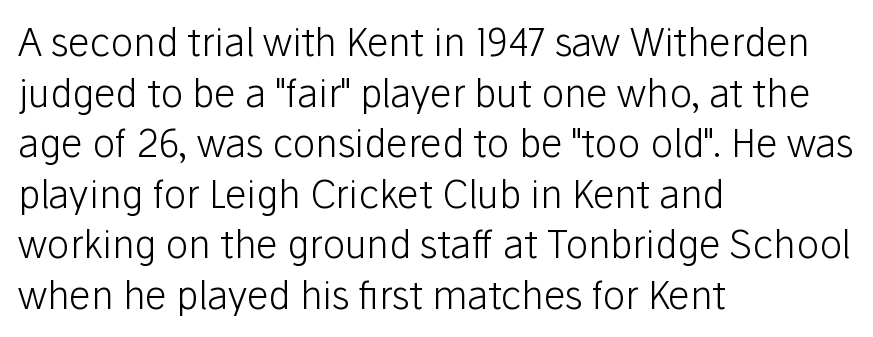
Posture: straight, roman, zero tilt. There is no visible air inserted between adjacent glyphs. One-word summary of the alignment: left. Successive baselines arrive at the customary interval. Look at the bottom of the vertical strokes: they stop flat, with no serifs. The words here are not underlined.
